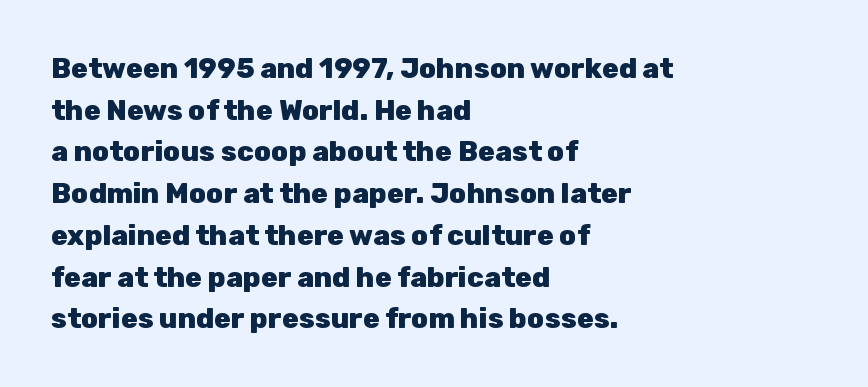
{"serif": "no", "italic": "no", "bold": "yes", "weight": "heavy", "width": "normal", "stroke_contrast": "low", "x_height": "medium", "monospaced": "no", "underline": "no", "align": "left", "line_spacing": "normal", "line_spacing_ratio": 1.49, "letter_spacing": "normal", "letter_spacing_em": 0.0, "glyph_px": 28}
